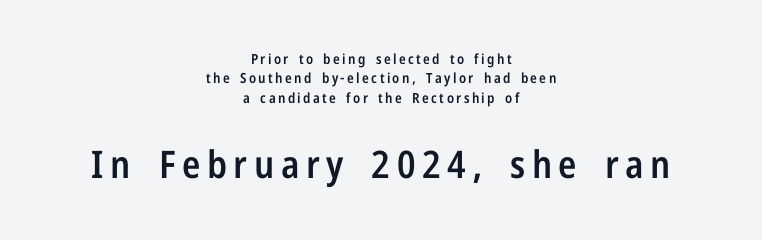
Look at the glyph heights: the lower group is clearly the bigger setting. This is the in-between weight designers call semibold or demi. Neither beginnings nor endings align; midpoints do. Honestly, there is no underline to notice here at all.
